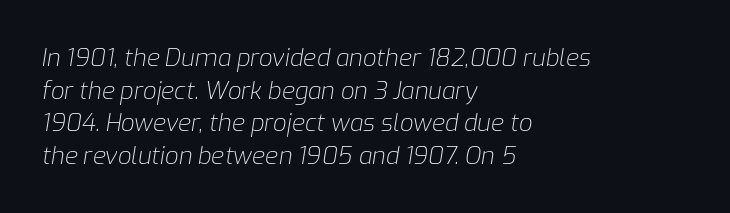
Q: Is the text bold? A: No.
Q: Is the text italic (slanted)? A: Yes, it leans right by about 9 degrees.
Q: Is the text underlined? A: No.
Q: How is the paragraph aligned? A: Left-aligned.
Q: Is the spacing between letters normal or unusually wide? A: Normal.
Q: Is the spacing between lines tight, normal or loose? A: Normal.
